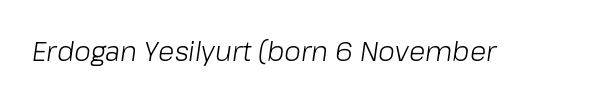
Q: Is the text bold? A: No.
Q: Is the text italic (slanted)? A: Yes, it leans right by about 8 degrees.
Q: Is the text underlined? A: No.
Q: Is the spacing between letters normal or unusually wide? A: Normal.
